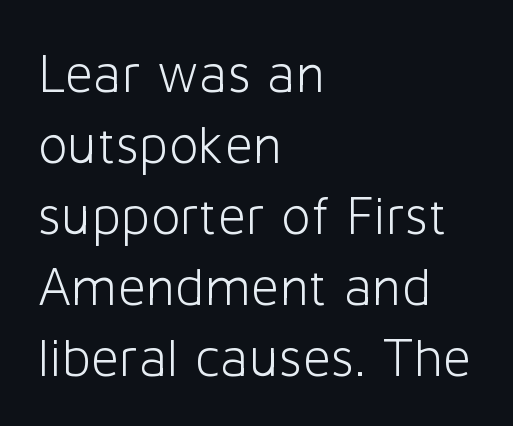
{"serif": "no", "italic": "no", "bold": "no", "weight": "light", "width": "normal", "stroke_contrast": "low", "x_height": "medium", "monospaced": "no", "underline": "no", "align": "left", "line_spacing": "normal", "line_spacing_ratio": 1.29, "letter_spacing": "normal", "letter_spacing_em": 0.0, "glyph_px": 55}
